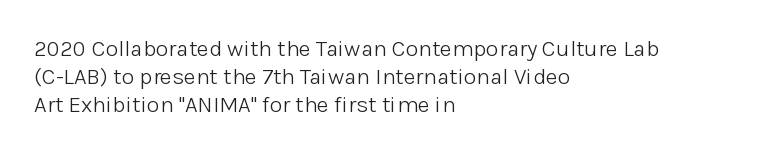
Italic: no, the glyphs are upright roman. Typeset ragged right — the left edge is the straight one. The gaps between neighbouring characters are ordinary and unremarkable. No letter is thick-stroked: the sample isn't bold. Lines of text with bare space underneath.
